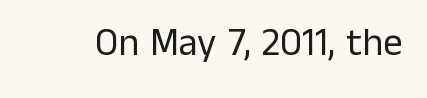
Q: Is the text bold? A: No.
Q: Is the text italic (slanted)? A: No, it is upright.
Q: Is the typeface a serif or a sans-serif typeface? A: Sans-serif.
Q: Is the text underlined? A: No.
Q: Is the spacing between letters normal or unusually wide? A: Normal.
Q: Width (condensed, normal, or wide)? A: Normal.
Q: Stroke contrast? A: Low.
Q: x-height? A: Medium.
Q: Monospaced? A: No.
